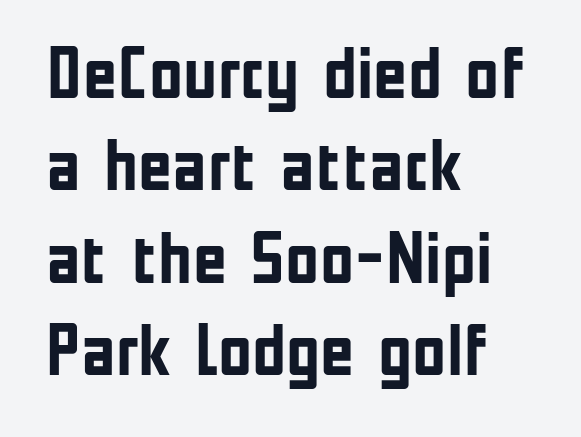
Q: Is the text bold? A: Yes.
Q: Is the text italic (slanted)? A: No, it is upright.
Q: Is the typeface a serif or a sans-serif typeface? A: Sans-serif.
Q: Is the text underlined? A: No.
Q: How is the paragraph aligned? A: Left-aligned.
Q: Is the spacing between letters normal or unusually wide? A: Normal.
Q: Is the spacing between lines tight, normal or loose? A: Normal.
Q: Width (condensed, normal, or wide)? A: Condensed.
Q: Stroke contrast? A: Low.
Q: x-height? A: Medium.
Q: Monospaced? A: No.
